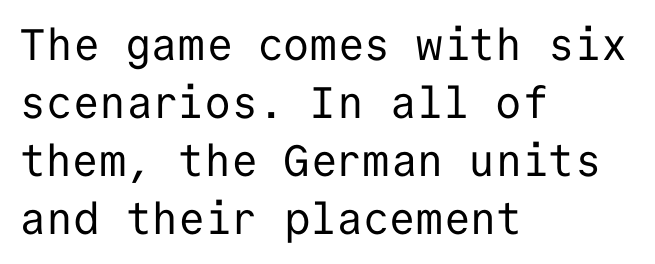
Rule under the text: the space is simply empty. The axis of the letterforms is exactly vertical. Line starts are locked; line ends wander. Students, note that the glyphs here touch the page at normal intervals. No letter is thick-stroked: the sample isn't bold. The face used here is monospaced, like something from a code editor.
